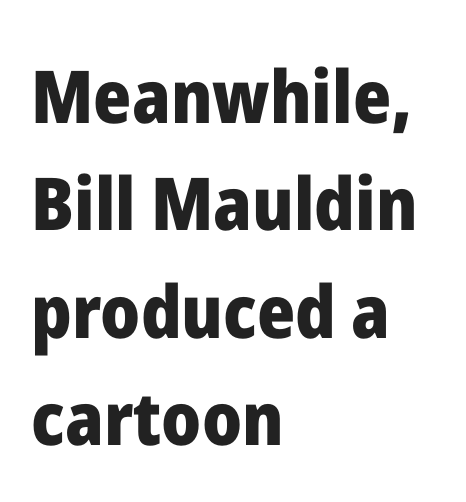
{"serif": "no", "italic": "no", "bold": "yes", "weight": "heavy", "width": "normal", "stroke_contrast": "low", "x_height": "medium", "monospaced": "no", "underline": "no", "align": "left", "line_spacing": "normal", "line_spacing_ratio": 1.47, "letter_spacing": "normal", "letter_spacing_em": 0.0, "glyph_px": 73}
